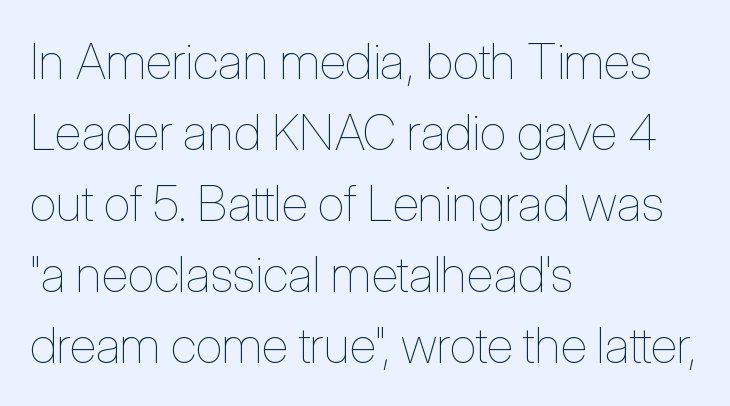
The image shows 50 px thin, condensed type, upright; set left-aligned, normal line spacing (1.42x), normal letter spacing, not underlined; low stroke contrast and a medium x-height.
